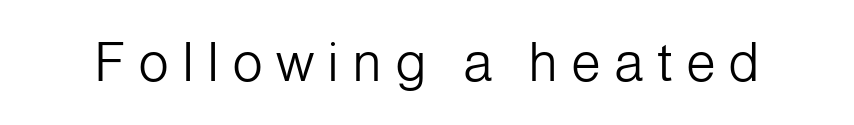
To sum up the face: it is a sans, with no serifs. Looks like regular typesetting: each glyph gets only the width it needs. Upright lettering throughout. Any mark beneath the type? The region is blank.
